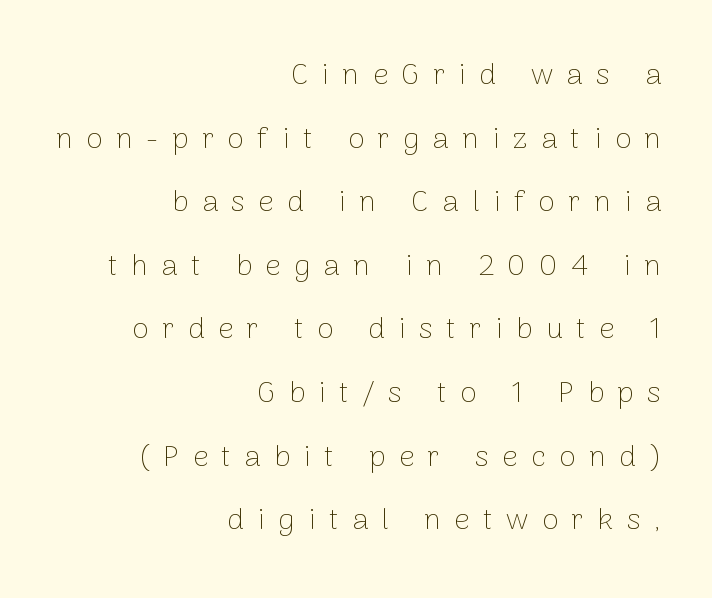
{"serif": "no", "italic": "no", "bold": "no", "weight": "thin", "width": "normal", "stroke_contrast": "low", "x_height": "medium", "monospaced": "no", "underline": "no", "align": "right", "line_spacing": "loose", "line_spacing_ratio": 2.12, "letter_spacing": "wide", "letter_spacing_em": 0.45, "glyph_px": 30}
